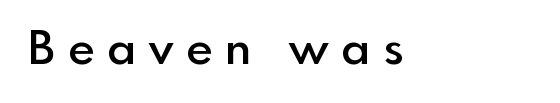
The image shows 46 px semibold sans-serif type, upright; set left-aligned, unusually wide letter spacing (+0.28 em), not underlined; a small x-height.
